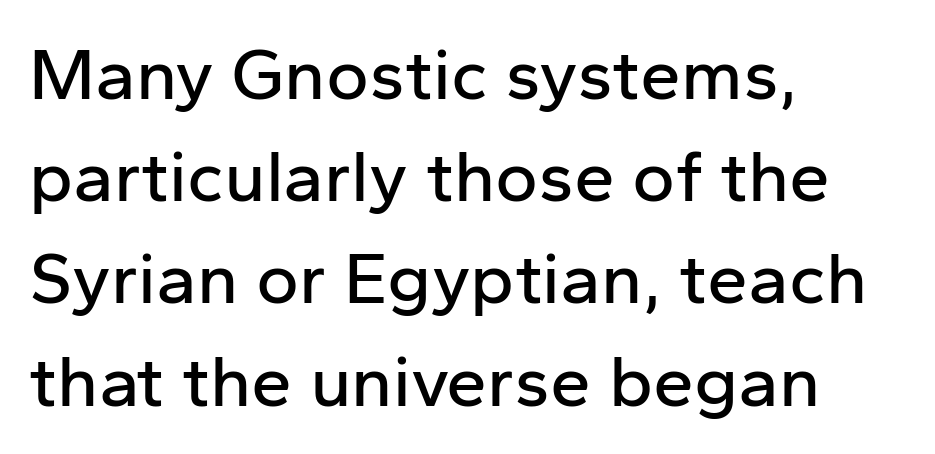
In terms of letterspacing, this is plain default setting. To sum up the face: it is a sans, with no serifs. The letters advance in unequal steps, a hallmark of proportional type. Baseline-to-baseline distance is the conventional proportion of letter height. All the whitespace from short lines collects on the right.
